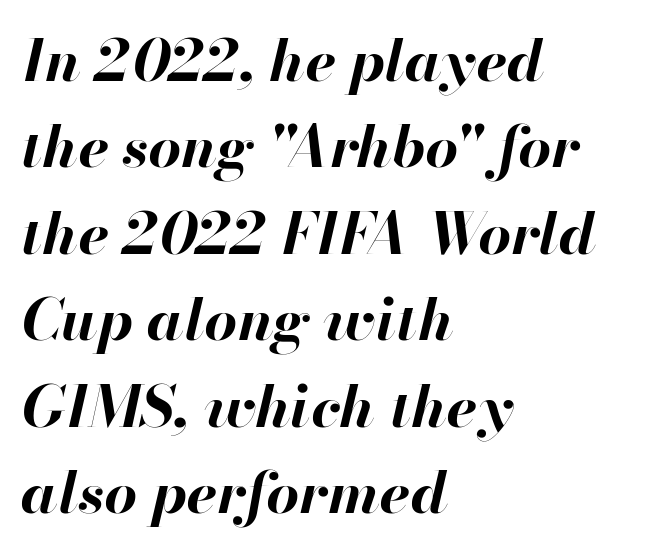
A typesetter would call this proportional, since set widths differ per character. Quick note: interline space is typical. The gaps between neighbouring characters are ordinary and unremarkable. Typeset ragged right — the left edge is the straight one. The area under the type is left untouched.
